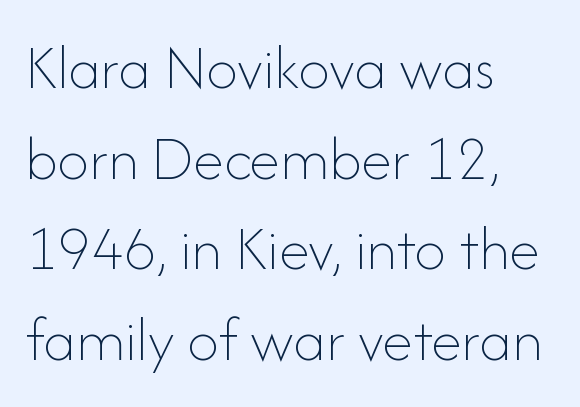
{"italic": "no", "bold": "no", "weight": "thin", "width": "normal", "stroke_contrast": "low", "x_height": "small", "monospaced": "no", "underline": "no", "align": "left", "line_spacing": "normal", "line_spacing_ratio": 1.44, "letter_spacing": "normal", "letter_spacing_em": 0.0, "glyph_px": 63}
